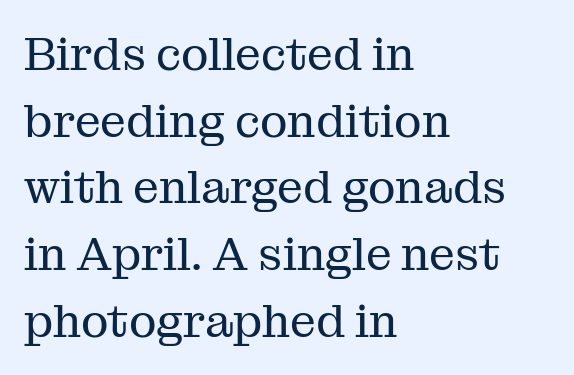
Between one letter and the next there's only the usual sliver of space. The strip under each line holds only bare page. These lines stack with their left ends in a neat column. The passage shown is typed in a proportional face where columns would drift.
